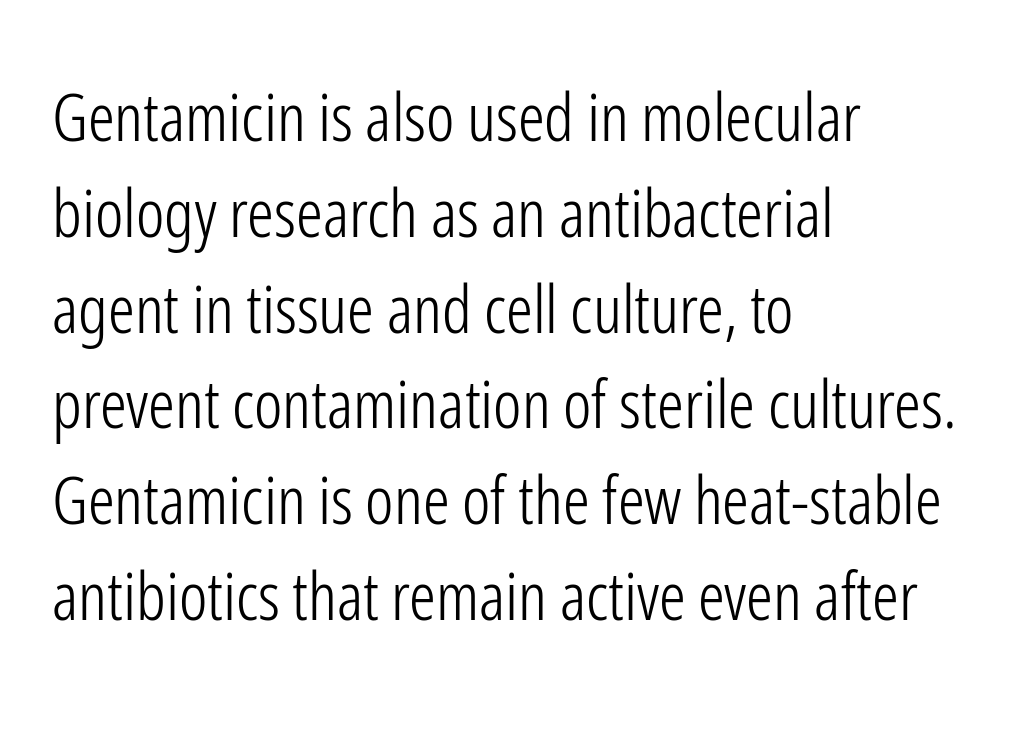
The image shows 67 px light, condensed sans-serif type, upright; set left-aligned, normal line spacing (1.43x), normal letter spacing, not underlined; low stroke contrast and a medium x-height.
